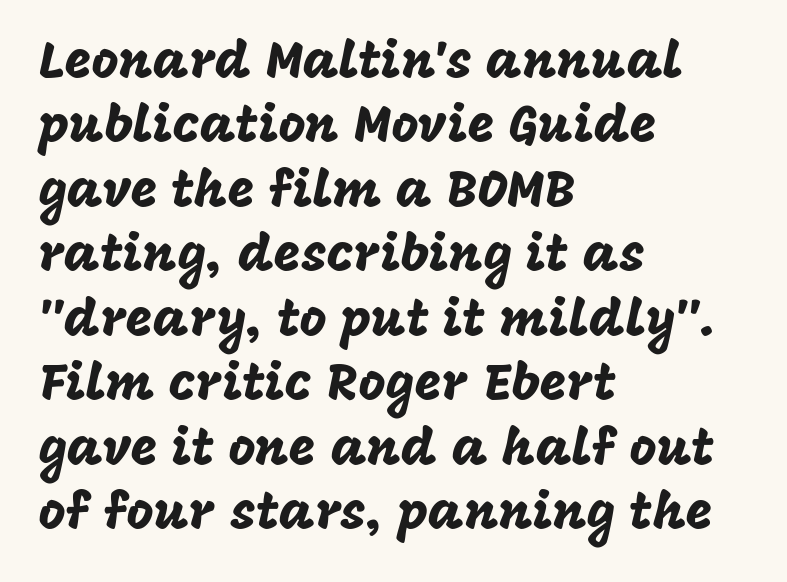
The image shows 52 px sans-serif type; set left-aligned, line spacing 1.24x, normal letter spacing, not underlined; low stroke contrast and a large x-height.
